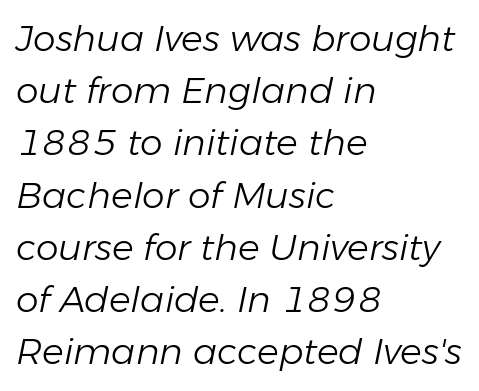
The image shows 36 px light type, italic (leaning right); set left-aligned, normal line spacing (1.45x), normal letter spacing, not underlined; low stroke contrast and a medium x-height.
